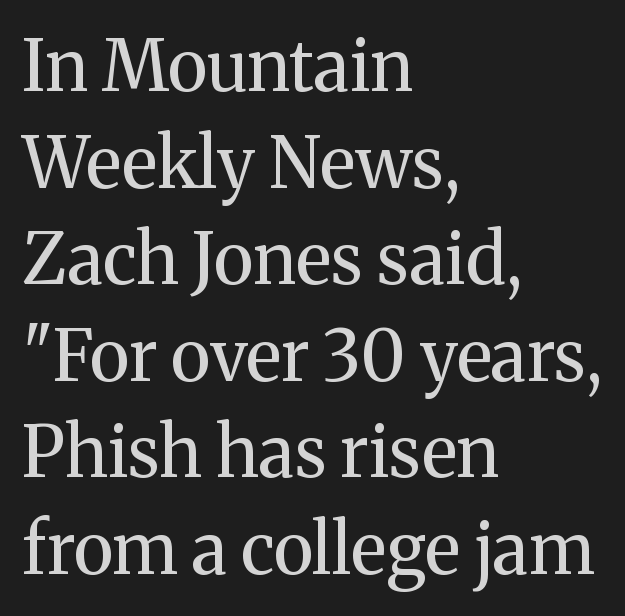
Each row of text sits above clean, open space. Posture: upright roman. These lines stack with their left ends in a neat column. One glance says typical: line gaps are just what's usual. On a weight scale, this lands at 450 or below.
